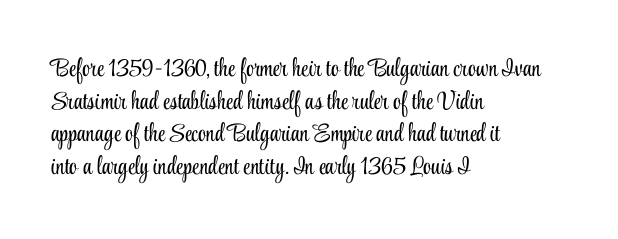
{"bold": "no", "underline": "no", "align": "left", "line_spacing": "normal", "line_spacing_ratio": 1.31, "letter_spacing": "normal", "letter_spacing_em": 0.0, "glyph_px": 25}
